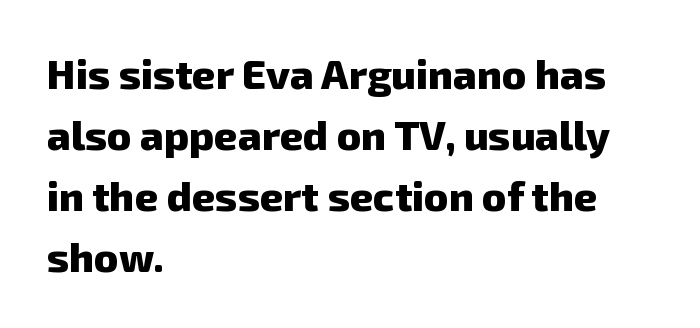
The image shows 41 px heavy sans-serif type; set left-aligned, normal line spacing (1.49x), normal letter spacing, not underlined; low stroke contrast and a medium x-height.
